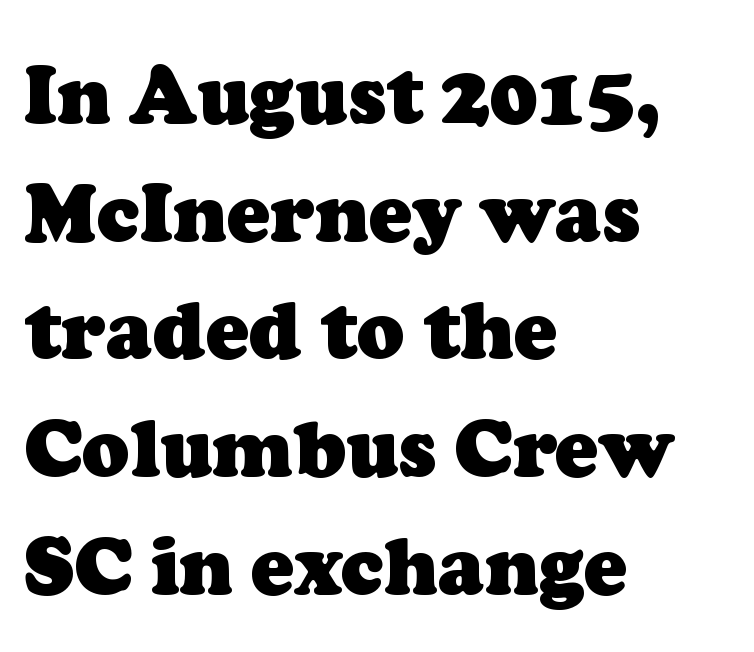
Letters rest on an invisible, unmarked baseline. I'd call this a serif setting — the letters wear small feet. The face used here is rendered with its standard letterfit. These lines sit exactly where default settings would place them. This sample has the flowing, uneven cadence of proportional lettering. In terms of weight, the rendering is a true, heavy bold.
